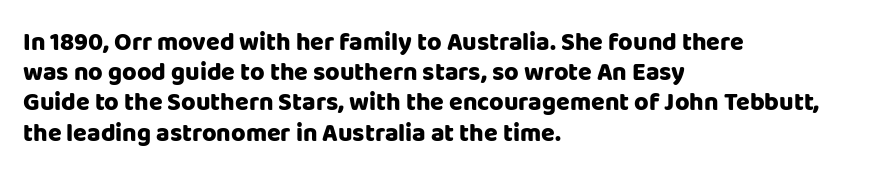
The image shows 25 px bold type, upright; set left-aligned, line spacing 1.21x, normal letter spacing, not underlined.
